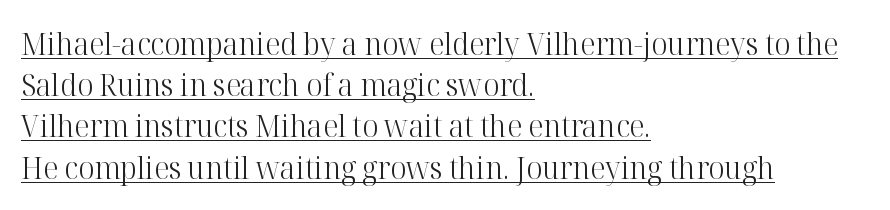
Q: Is the text bold? A: No.
Q: Is the text italic (slanted)? A: No, it is upright.
Q: Is the typeface a serif or a sans-serif typeface? A: Serif.
Q: Is the text underlined? A: Yes.
Q: How is the paragraph aligned? A: Left-aligned.
Q: Is the spacing between letters normal or unusually wide? A: Normal.
Q: Is the spacing between lines tight, normal or loose? A: Normal.
Q: Width (condensed, normal, or wide)? A: Normal.
Q: Stroke contrast? A: High.
Q: x-height? A: Medium.
Q: Monospaced? A: No.
